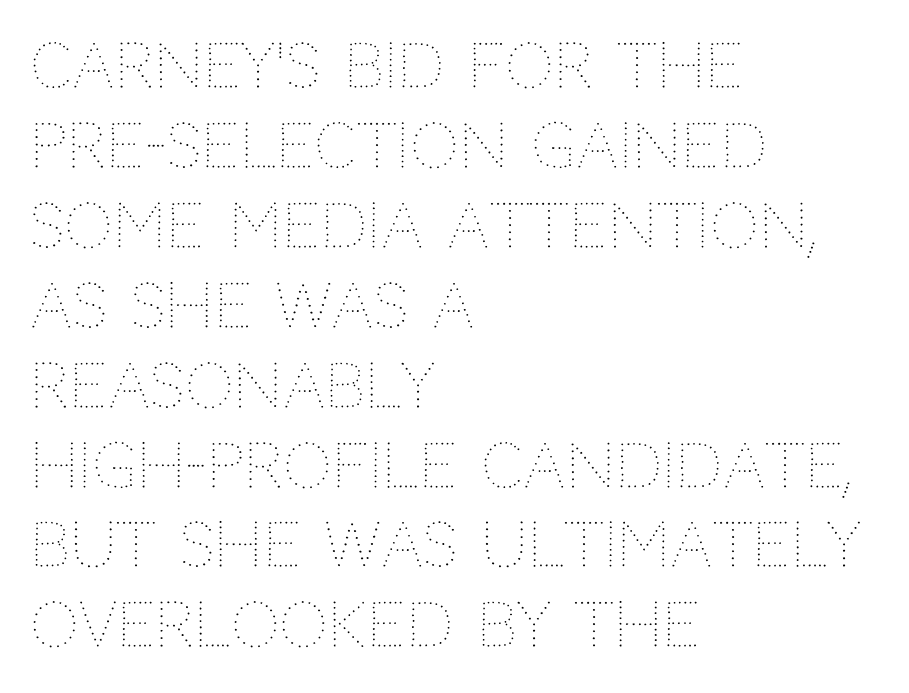
{"italic": "no", "bold": "no", "weight": "thin", "width": "normal", "stroke_contrast": "medium", "x_height": "large", "monospaced": "no", "underline": "no", "align": "left", "line_spacing": "normal", "line_spacing_ratio": 1.31, "letter_spacing": "normal", "letter_spacing_em": 0.0, "glyph_px": 61}
